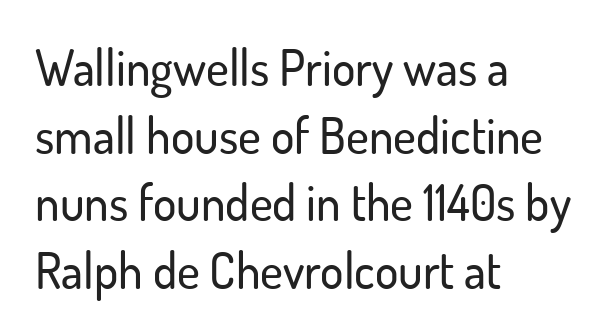
Q: Is the text italic (slanted)? A: No, it is upright.
Q: Is the typeface a serif or a sans-serif typeface? A: Sans-serif.
Q: Is the text underlined? A: No.
Q: How is the paragraph aligned? A: Left-aligned.
Q: Is the spacing between letters normal or unusually wide? A: Normal.
Q: Is the spacing between lines tight, normal or loose? A: Normal.
Q: Width (condensed, normal, or wide)? A: Normal.
Q: Stroke contrast? A: Low.
Q: x-height? A: Small.
Q: Monospaced? A: No.
